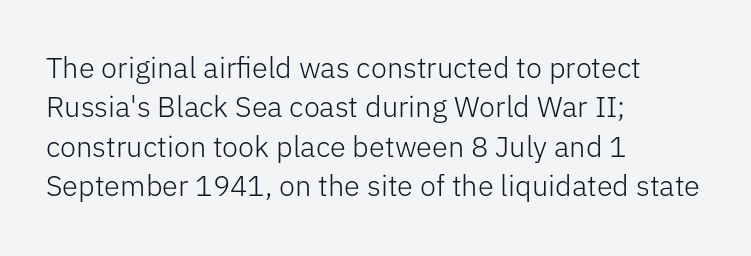
Q: Is the text bold? A: No.
Q: Is the text italic (slanted)? A: No, it is upright.
Q: Is the typeface a serif or a sans-serif typeface? A: Sans-serif.
Q: Is the text underlined? A: No.
Q: How is the paragraph aligned? A: Left-aligned.
Q: Is the spacing between letters normal or unusually wide? A: Normal.
Q: Is the spacing between lines tight, normal or loose? A: Normal.
Q: Width (condensed, normal, or wide)? A: Normal.
Q: Stroke contrast? A: Low.
Q: x-height? A: Medium.
Q: Monospaced? A: No.
